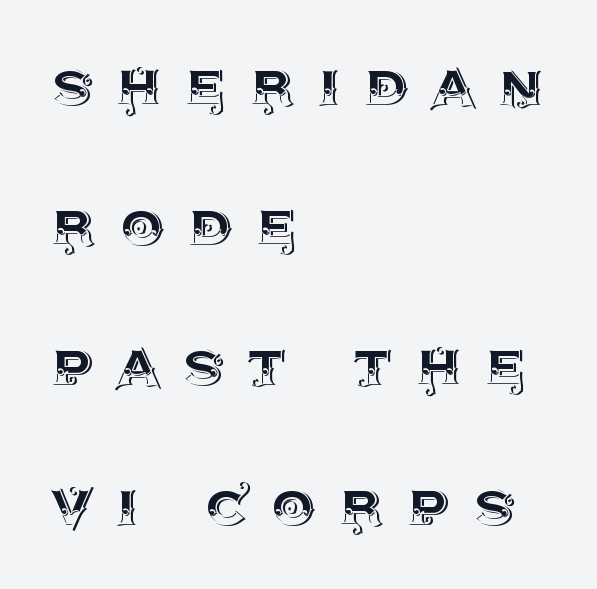
In CSS terms this would be text-align: left. Students, observe: this is what heavily led, spacious text looks like. Descender tails drop into unmarked territory. The face used here is proportionally spaced, like ordinary book or web type. Tracking value appears strongly positive — letters spread wide.
